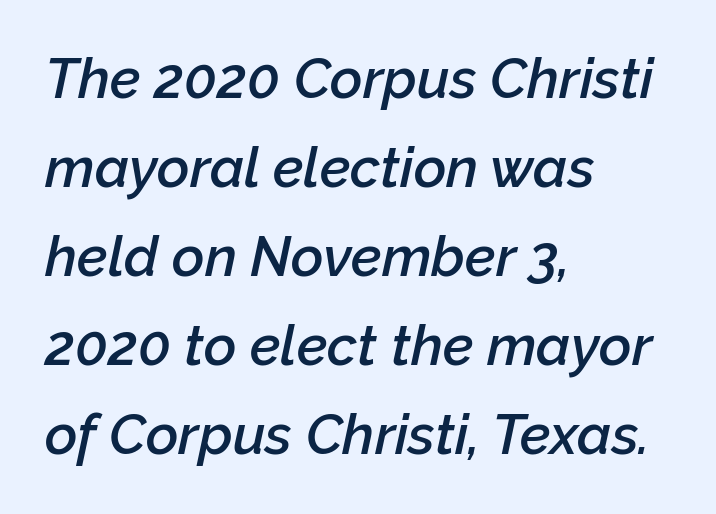
{"italic": "yes", "lean": "right", "slant_degrees": 12, "bold": "semi", "weight": "semibold", "width": "normal", "stroke_contrast": "low", "x_height": "medium", "monospaced": "no", "underline": "no", "align": "left", "line_spacing": "normal", "line_spacing_ratio": 1.59, "letter_spacing": "normal", "letter_spacing_em": 0.0, "glyph_px": 56}
